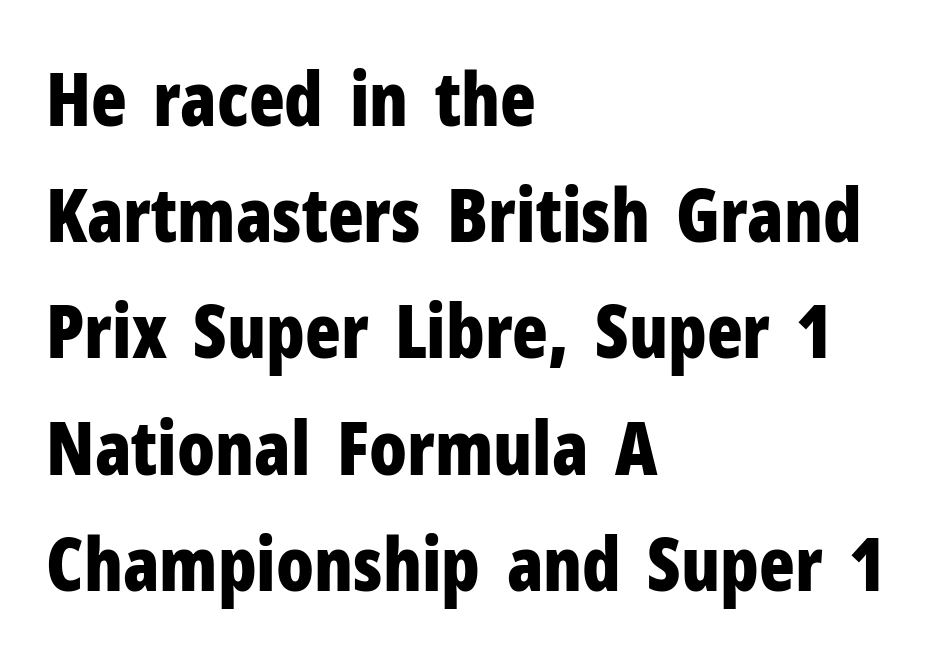
{"serif": "no", "italic": "no", "bold": "yes", "weight": "bold", "width": "condensed", "stroke_contrast": "low", "x_height": "medium", "monospaced": "no", "underline": "no", "align": "left", "line_spacing": "normal", "line_spacing_ratio": 1.57, "letter_spacing": "normal", "letter_spacing_em": 0.0, "glyph_px": 74}
